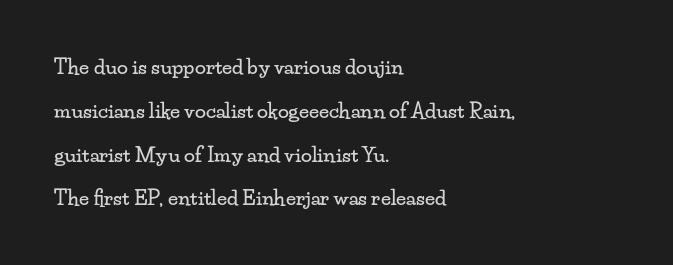
{"italic": "no", "underline": "no", "align": "left", "line_spacing": "loose", "line_spacing_ratio": 2.19, "letter_spacing": "normal", "letter_spacing_em": 0.0, "glyph_px": 20}
